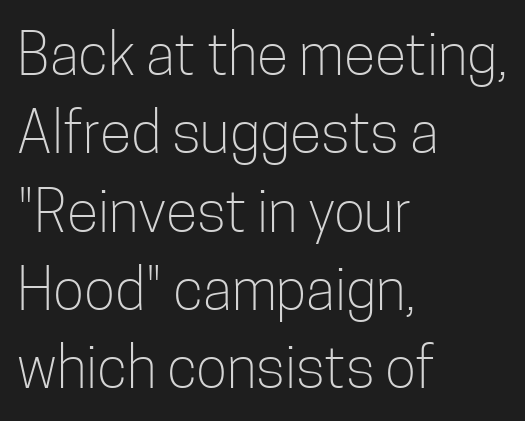
The rendering anchors every line to the left-hand side. Each stroke keeps to a modest, everyday thickness or less. Words appear dense and cohesive because spacing is normal. Classification — sans serif.
